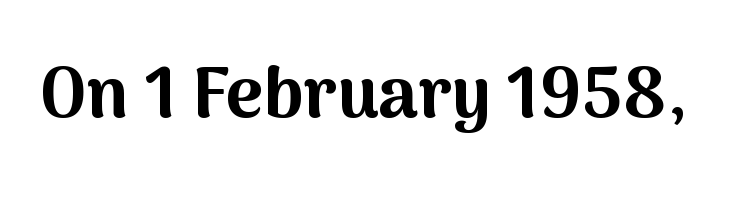
The image shows 71 px bold sans-serif type, upright; set normal letter spacing, not underlined; medium stroke contrast and a medium x-height.
